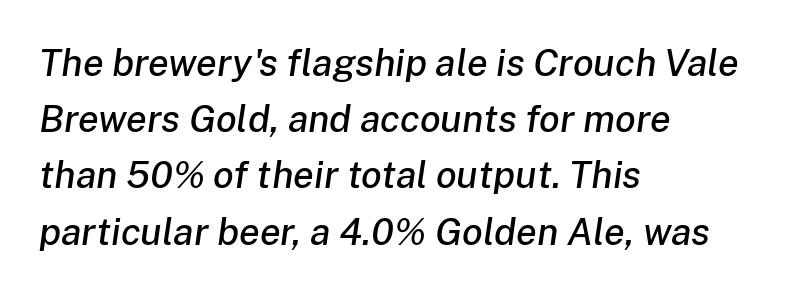
The image shows 38 px text type, italic (leaning right); set left-aligned, normal line spacing (1.48x), normal letter spacing, not underlined; low stroke contrast and a medium x-height.
